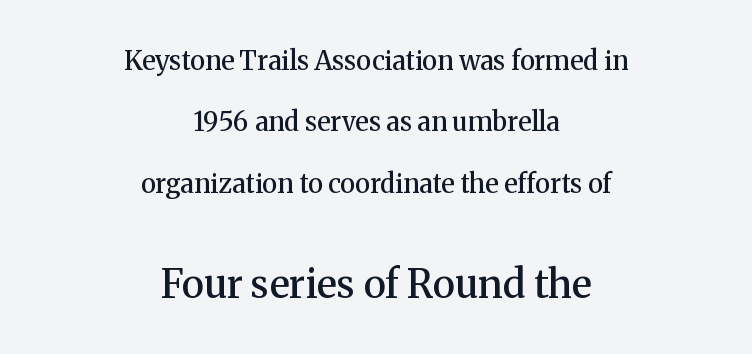
{"serif": "yes", "italic": "no", "bold": "semi", "weight": "semibold", "width": "normal", "stroke_contrast": "medium", "x_height": "medium", "monospaced": "no", "underline": "no", "align": "center", "line_spacing": "loose", "line_spacing_ratio": 2.36, "letter_spacing": "normal", "letter_spacing_em": 0.0, "larger_block": "second", "size_ratio": 1.5, "glyph_px": 39}
